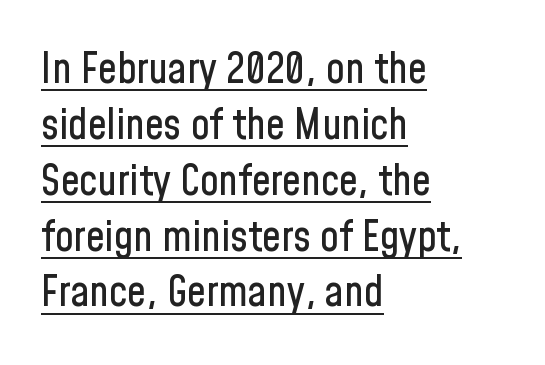
{"serif": "no", "italic": "no", "width": "condensed", "stroke_contrast": "low", "x_height": "medium", "monospaced": "no", "underline": "yes", "align": "left", "line_spacing": "normal", "line_spacing_ratio": 1.33, "letter_spacing": "normal", "letter_spacing_em": 0.0, "glyph_px": 42}
